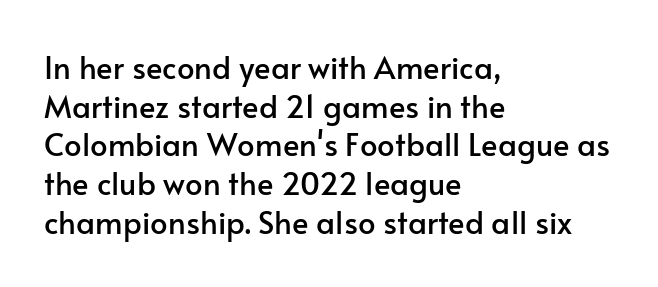
{"serif": "no", "italic": "no", "width": "normal", "stroke_contrast": "low", "x_height": "small", "monospaced": "no", "underline": "no", "align": "left", "line_spacing": "normal", "line_spacing_ratio": 1.25, "letter_spacing": "normal", "letter_spacing_em": 0.0, "glyph_px": 31}
